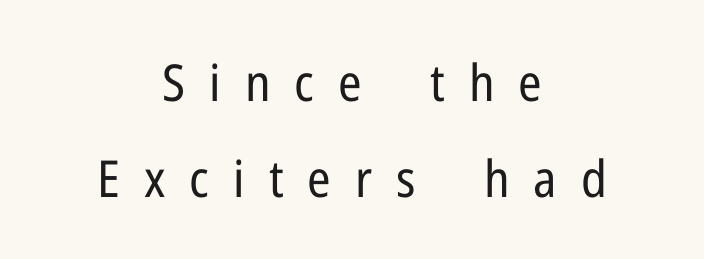
One-word summary of the alignment: center. Serif or sans? Sans — the stroke terminals are bare. Substantial extra tracking has been applied to these lines. These lines are rendered in a variable-pitch font. Nope, not italic — everything's standing straight. Rule under the text: the space is simply empty.
